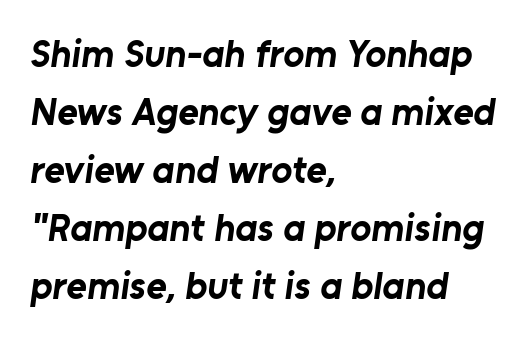
The lines sit at an ordinary, default distance from one another. The strip under each line holds only bare page. The rendering uses a bold face; every stroke is thick and dark. Words appear dense and cohesive because spacing is normal. Observe the absence of serifs on each vertical stroke in this sample. Horizontal alignment here is leftward, the default for most running prose.
